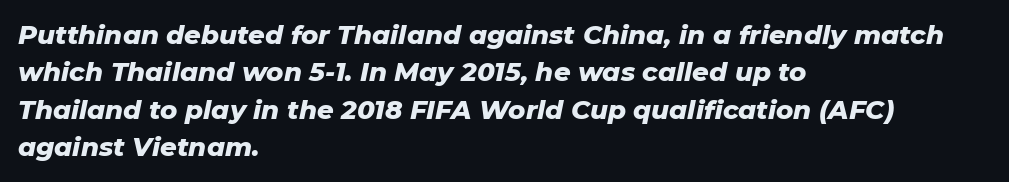
Q: Is the text bold? A: Yes.
Q: Is the text italic (slanted)? A: Yes, it leans right by about 11 degrees.
Q: Is the text underlined? A: No.
Q: How is the paragraph aligned? A: Left-aligned.
Q: Is the spacing between letters normal or unusually wide? A: Normal.
Q: Is the spacing between lines tight, normal or loose? A: Normal.
